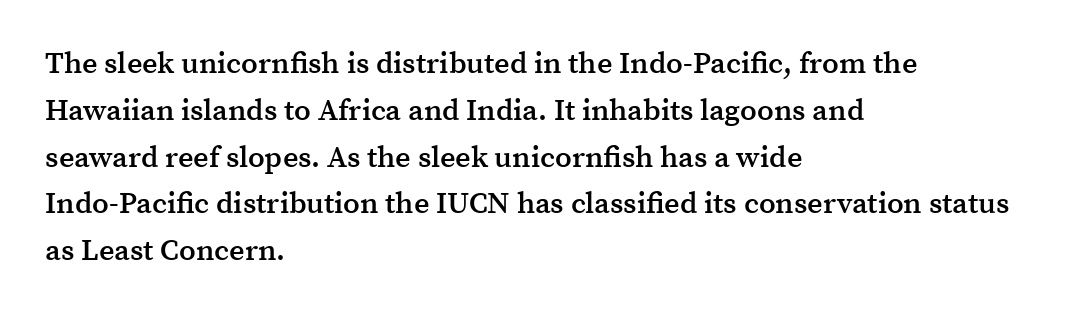
This sample keeps an unexceptional amount of space between lines. If you drew a line through each stem, it would be perfectly vertical. The gap between lines stays unmarked. Notice how the passage keeps a crisp vertical edge on the left only.
